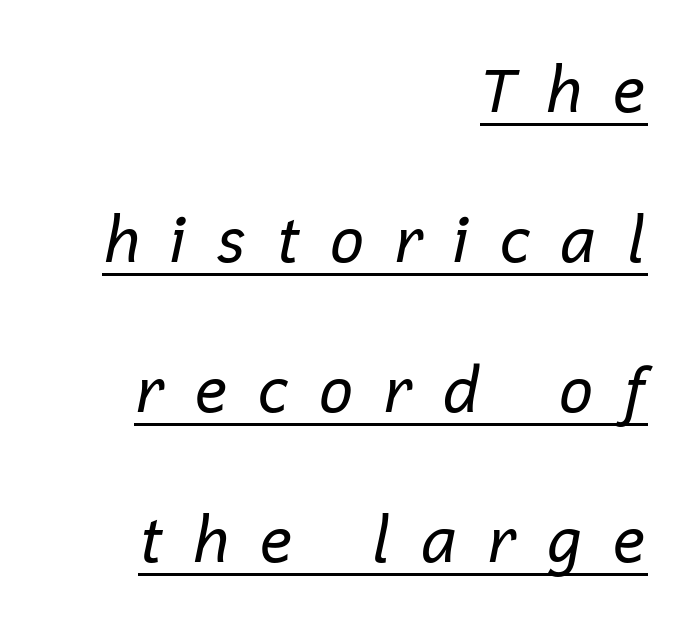
Q: Is the text bold? A: No.
Q: Is the text italic (slanted)? A: Yes, it leans right by about 12 degrees.
Q: Is the text underlined? A: Yes.
Q: How is the paragraph aligned? A: Right-aligned.
Q: Is the spacing between letters normal or unusually wide? A: Unusually wide.
Q: Is the spacing between lines tight, normal or loose? A: Loose.
Q: Width (condensed, normal, or wide)? A: Normal.
Q: Stroke contrast? A: Low.
Q: x-height? A: Medium.
Q: Monospaced? A: No.
